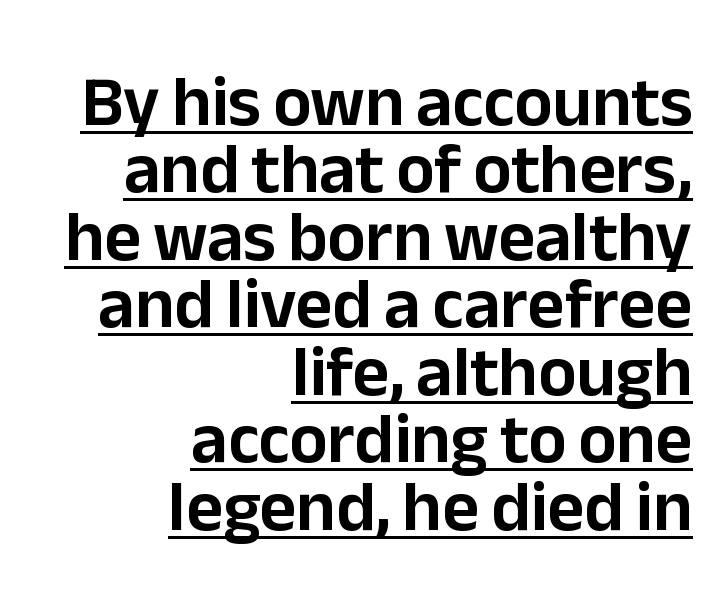
Characters follow at the spacing the type designer built in. Note the varied advance widths — an 'i' is clearly narrower than an 'm'. A typesetter would label this face a sans. A rule runs beneath these lines of type.
